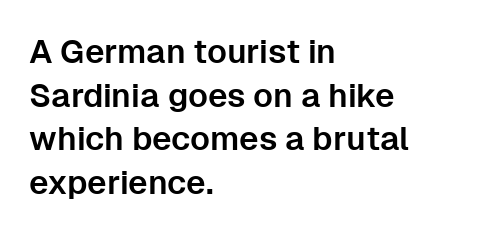
The passage shown is typed in a proportional face where columns would drift. Evenly set lines give the paragraph a standard silhouette. Where is the straight margin? On the left. This rendering features lettering with no underline. Posture: straight, roman, zero tilt.
